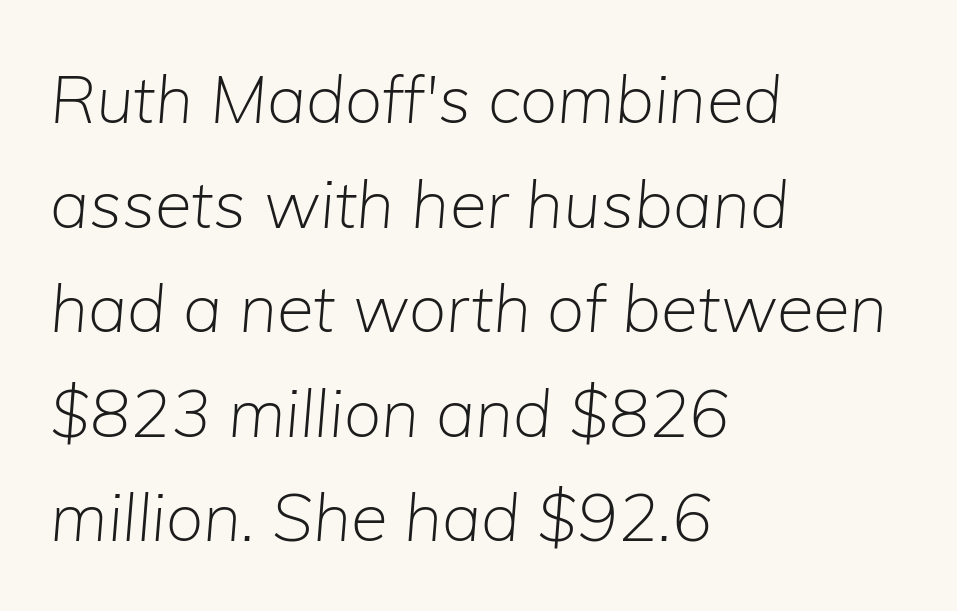
The image shows 67 px light type, italic (leaning right); set left-aligned, normal line spacing (1.56x), normal letter spacing, not underlined; low stroke contrast and a medium x-height.
